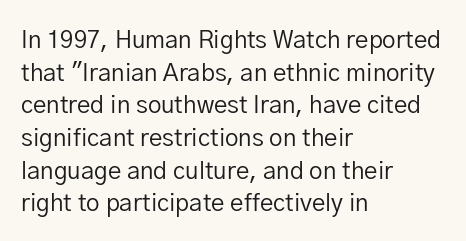
Plain, unruled lines of type. Ordinary non-slanted type is in use. Does extra space separate the letters? No, they use regular spacing. This is not heavy type; no bold has been used. These lines sit exactly where default settings would place them. Reading down the block, your eye returns to a fixed left position each line.
